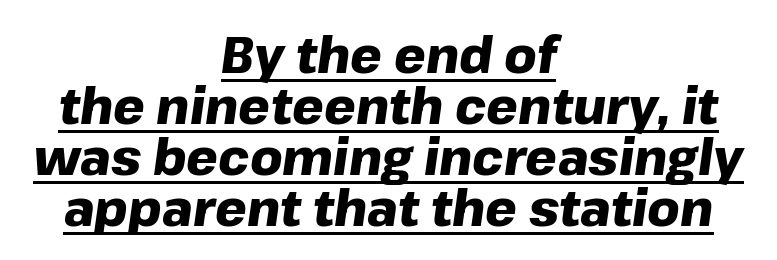
Q: Is the text bold? A: Yes.
Q: Is the text italic (slanted)? A: Yes, it leans right by about 8 degrees.
Q: Is the text underlined? A: Yes.
Q: How is the paragraph aligned? A: Centered.
Q: Is the spacing between letters normal or unusually wide? A: Normal.
Q: Is the spacing between lines tight, normal or loose? A: Tight.
Q: Width (condensed, normal, or wide)? A: Normal.
Q: Stroke contrast? A: Low.
Q: x-height? A: Medium.
Q: Monospaced? A: No.
